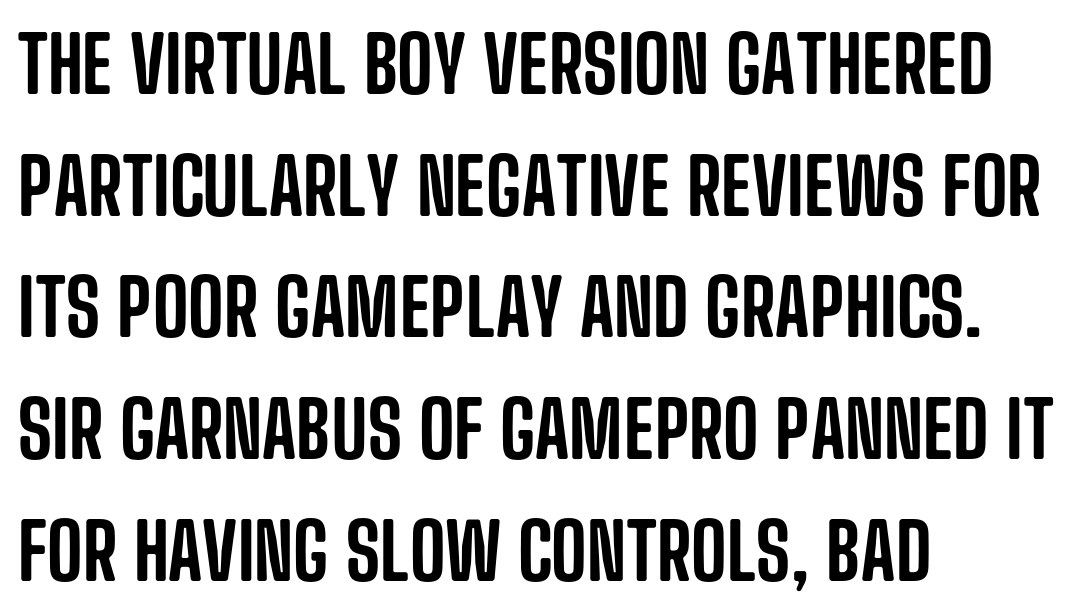
Q: Is the text italic (slanted)? A: No, it is upright.
Q: Is the typeface a serif or a sans-serif typeface? A: Sans-serif.
Q: Is the text underlined? A: No.
Q: How is the paragraph aligned? A: Left-aligned.
Q: Is the spacing between letters normal or unusually wide? A: Normal.
Q: Is the spacing between lines tight, normal or loose? A: Normal.
Q: Width (condensed, normal, or wide)? A: Condensed.
Q: Stroke contrast? A: Low.
Q: x-height? A: Large.
Q: Monospaced? A: No.
